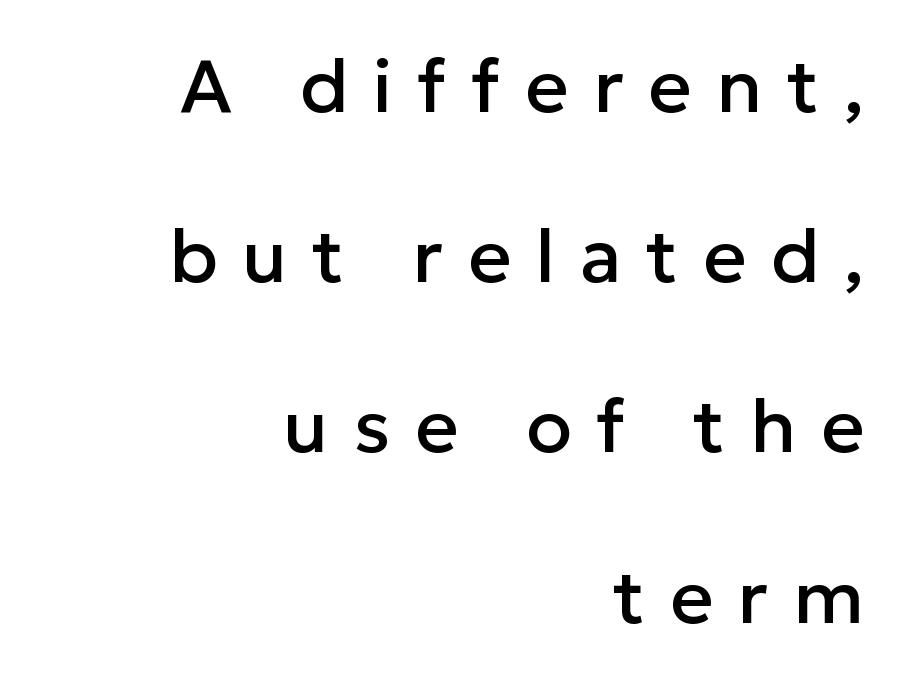
The image shows 75 px sans-serif type, upright; set right-aligned, loose line spacing (2.27x), unusually wide letter spacing (+0.33 em), not underlined; low stroke contrast and a medium x-height.
